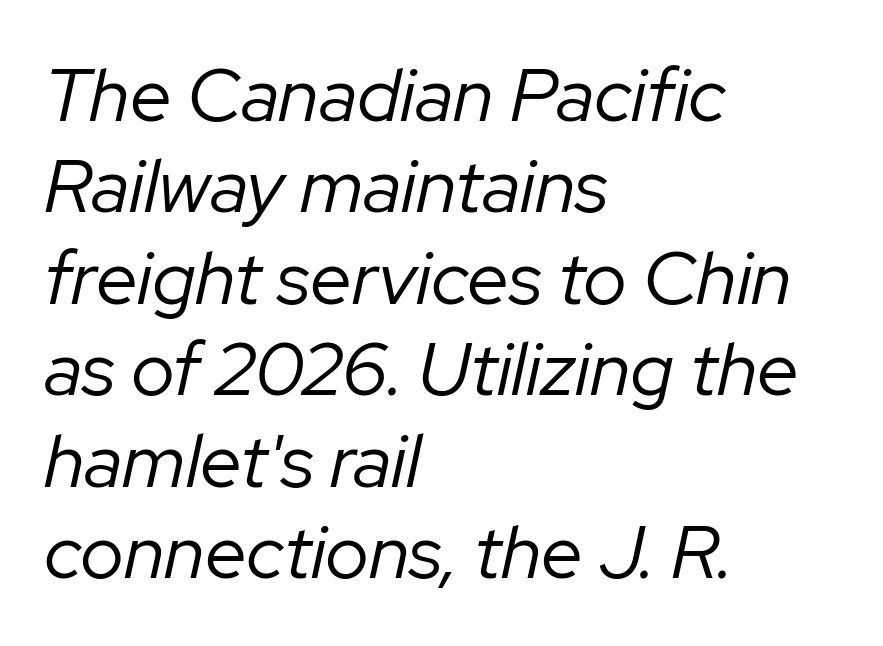
{"italic": "yes", "lean": "right", "slant_degrees": 12, "bold": "no", "weight": "regular", "width": "normal", "stroke_contrast": "low", "x_height": "medium", "monospaced": "no", "underline": "no", "align": "left", "line_spacing_ratio": 1.22, "letter_spacing": "normal", "letter_spacing_em": 0.0, "glyph_px": 75}
